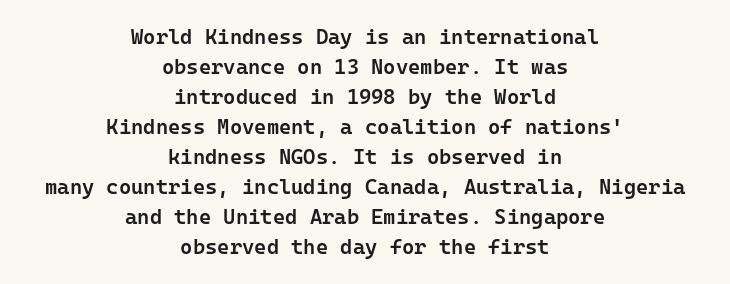
Q: Is the text bold? A: Semi-bold.
Q: Is the text italic (slanted)? A: No, it is upright.
Q: Is the text underlined? A: No.
Q: How is the paragraph aligned? A: Centered.
Q: Is the spacing between letters normal or unusually wide? A: Normal.
Q: Is the spacing between lines tight, normal or loose? A: Normal.
